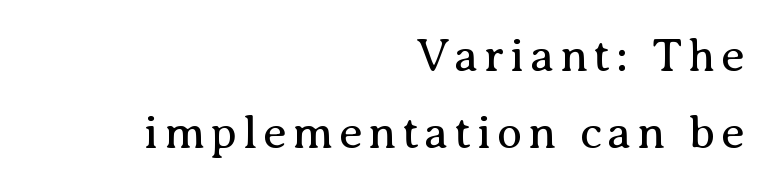
The image shows 47 px regular-weight serif type, upright; set right-aligned, normal line spacing (1.63x), not underlined; medium stroke contrast and a medium x-height.
